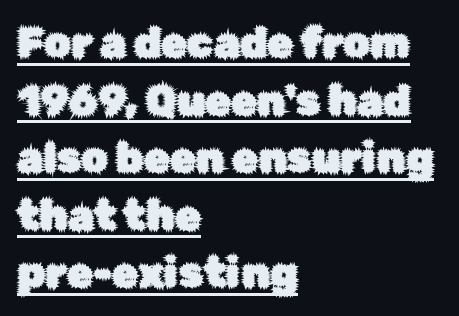
Q: Is the text italic (slanted)? A: No, it is upright.
Q: Is the typeface a serif or a sans-serif typeface? A: Sans-serif.
Q: Is the text underlined? A: Yes.
Q: How is the paragraph aligned? A: Left-aligned.
Q: Is the spacing between letters normal or unusually wide? A: Normal.
Q: Is the spacing between lines tight, normal or loose? A: Normal.
Q: Width (condensed, normal, or wide)? A: Normal.
Q: Stroke contrast? A: Low.
Q: x-height? A: Medium.
Q: Monospaced? A: No.
